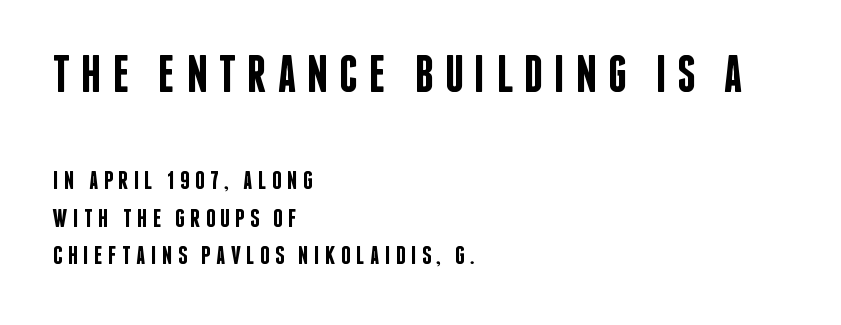
{"serif": "no", "italic": "no", "bold": "semi", "weight": "semibold", "width": "condensed", "stroke_contrast": "low", "x_height": "large", "monospaced": "no", "underline": "no", "align": "left", "line_spacing": "normal", "line_spacing_ratio": 1.44, "letter_spacing": "wide", "letter_spacing_em": 0.21, "larger_block": "first", "size_ratio": 2.0, "glyph_px": 52}
